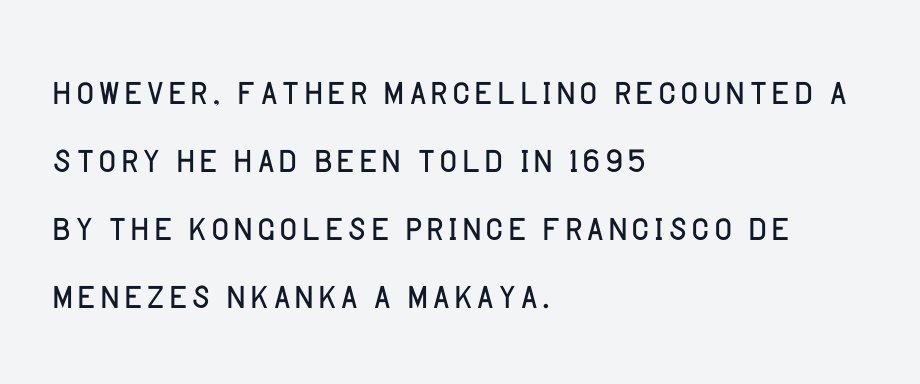
{"serif": "no", "italic": "no", "bold": "no", "weight": "light", "width": "normal", "stroke_contrast": "low", "x_height": "large", "monospaced": "no", "underline": "no", "align": "left", "line_spacing": "normal", "line_spacing_ratio": 1.39, "letter_spacing": "normal", "letter_spacing_em": 0.0, "glyph_px": 49}
